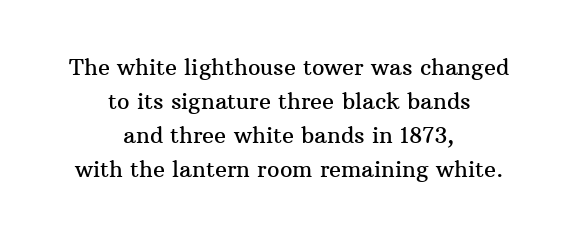
The image shows 22 px text type, upright; set centered, normal line spacing (1.55x), normal letter spacing, not underlined.
